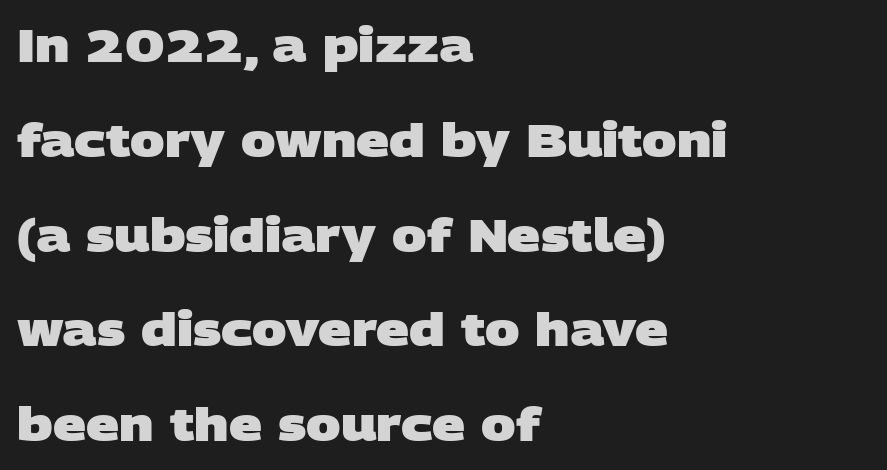
The image shows 46 px heavy, wide sans-serif type; set left-aligned, loose line spacing (2.06x), normal letter spacing, not underlined; low stroke contrast and a large x-height.
